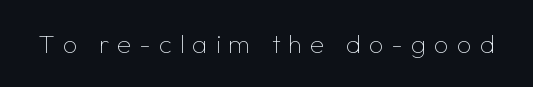
The image shows 26 px text type, upright; set unusually wide letter spacing (+0.3 em), not underlined.
